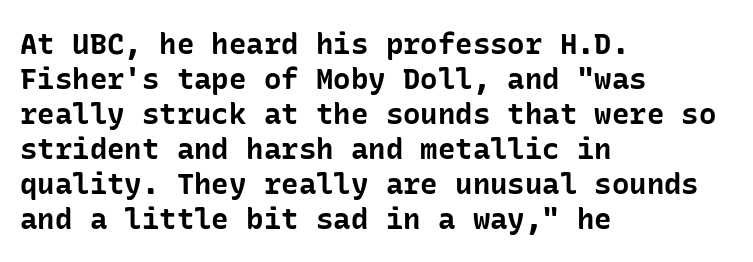
The letters are bold, with thick, heavy strokes. Short and long lines alike share a common starting point at left. A bare baseline throughout the passage. Short note: letters normally spaced. Typographically, this falls in the sans-serif category. Quick note: not italic, upright.
